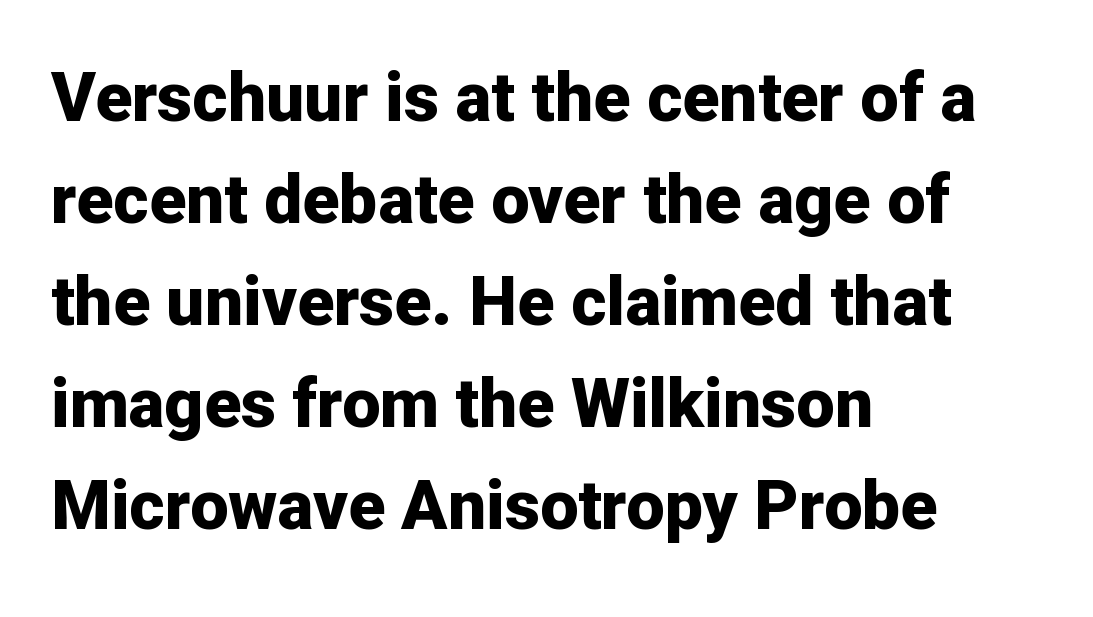
The image shows 68 px bold sans-serif type, upright; set left-aligned, normal line spacing (1.5x), normal letter spacing, not underlined; low stroke contrast and a medium x-height.
